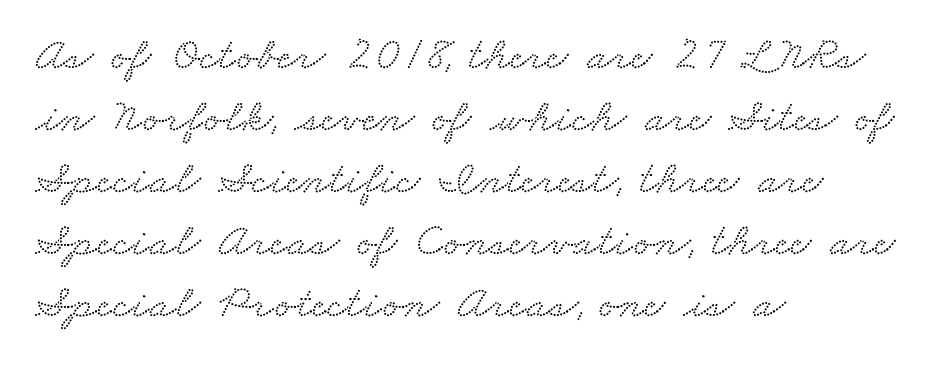
Q: Is the text underlined? A: No.
Q: How is the paragraph aligned? A: Left-aligned.
Q: Is the spacing between letters normal or unusually wide? A: Normal.
Q: Is the spacing between lines tight, normal or loose? A: Normal.
Q: Width (condensed, normal, or wide)? A: Wide.
Q: Stroke contrast? A: Low.
Q: x-height? A: Small.
Q: Monospaced? A: No.
